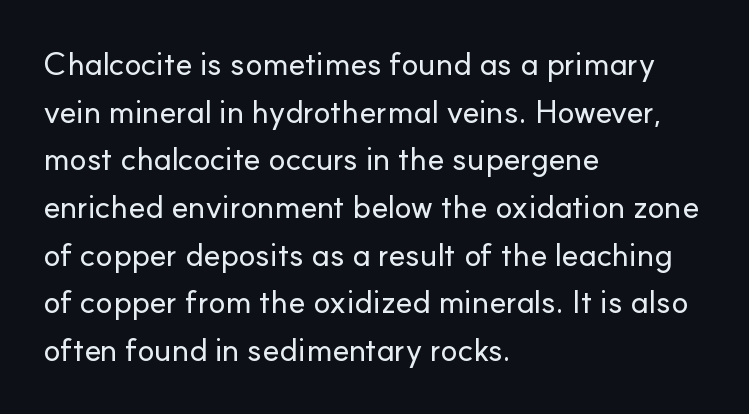
{"serif": "no", "italic": "no", "width": "normal", "stroke_contrast": "low", "x_height": "small", "monospaced": "no", "underline": "no", "align": "left", "line_spacing": "normal", "line_spacing_ratio": 1.49, "letter_spacing": "normal", "letter_spacing_em": 0.0, "glyph_px": 32}
